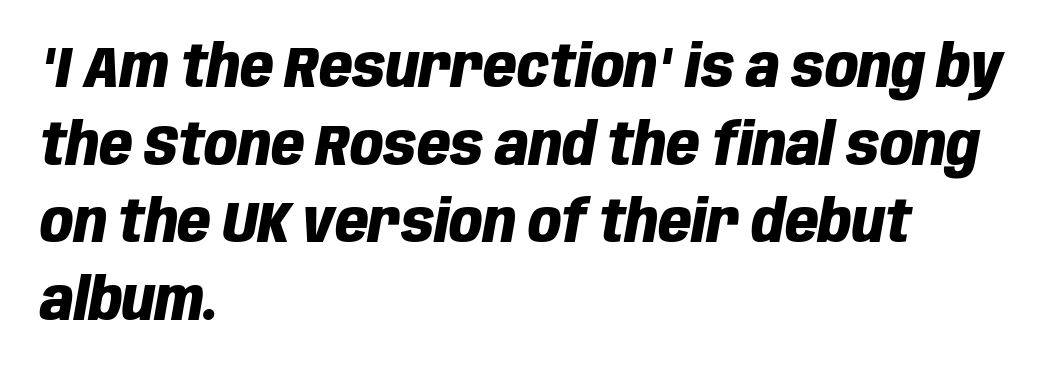
The image shows 58 px heavy, condensed type, italic (leaning right); set left-aligned, normal line spacing (1.34x), normal letter spacing, not underlined; low stroke contrast and a large x-height.
